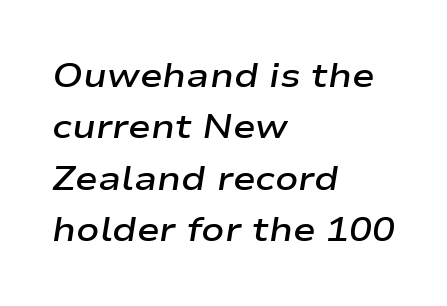
The image shows 34 px semibold, wide type, italic (leaning right); set left-aligned, normal line spacing (1.51x), normal letter spacing, not underlined; low stroke contrast and a medium x-height.
